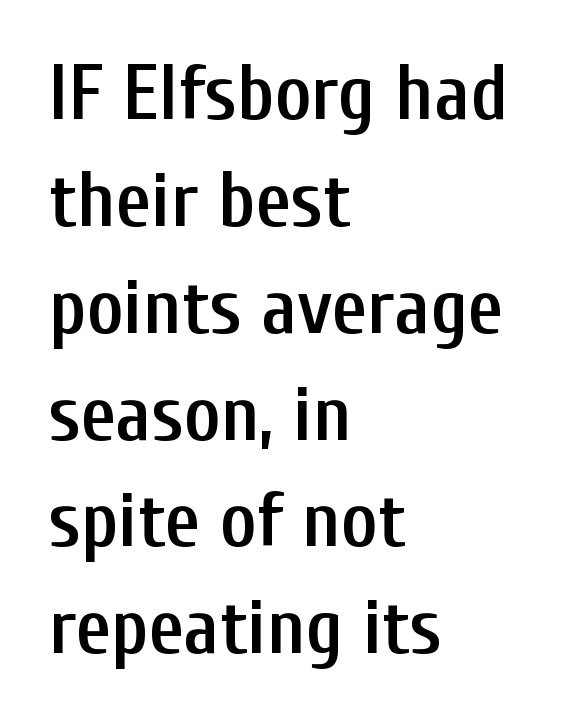
The image shows 78 px semibold, condensed sans-serif type, upright; set left-aligned, normal line spacing (1.37x), normal letter spacing, not underlined; low stroke contrast and a medium x-height.
